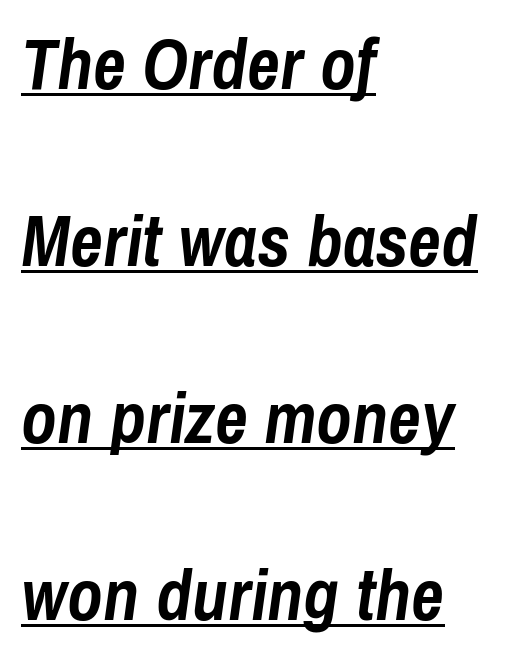
Q: Is the text bold? A: Yes.
Q: Is the text italic (slanted)? A: Yes, it leans right by about 8 degrees.
Q: Is the text underlined? A: Yes.
Q: How is the paragraph aligned? A: Left-aligned.
Q: Is the spacing between letters normal or unusually wide? A: Normal.
Q: Is the spacing between lines tight, normal or loose? A: Loose.
Q: Width (condensed, normal, or wide)? A: Condensed.
Q: Stroke contrast? A: Low.
Q: x-height? A: Medium.
Q: Monospaced? A: No.
